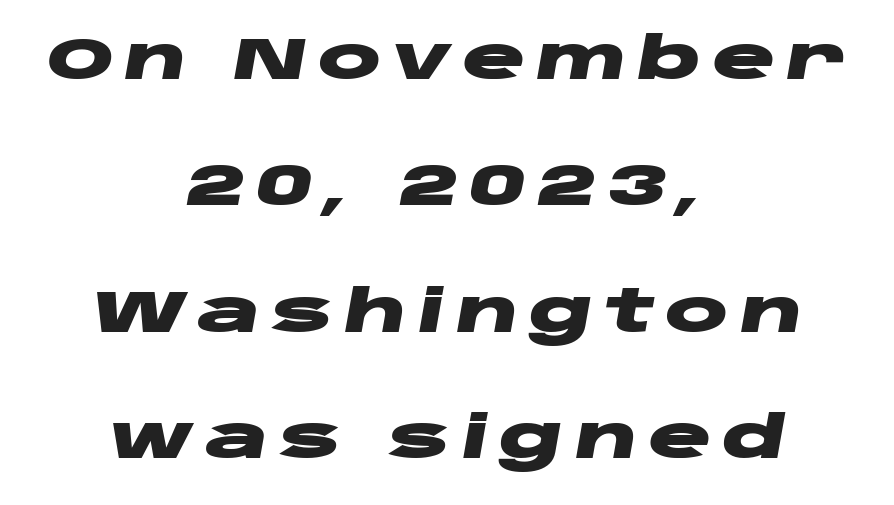
The line-height multiplier appears high, well above default. A typesetter would mark this as italic. Think of a printed novel: that variable character pitch is what you see here. A dark, heavy texture on the line: the type is bold.
